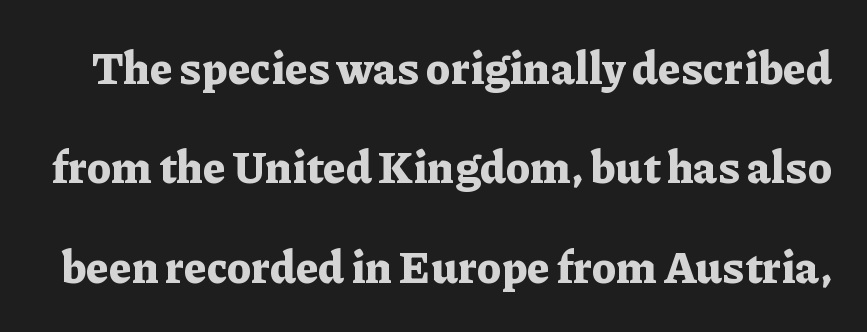
Do the letters lean? They stand straight. Small tapered or slab feet sit at the stroke ends, so this counts as serif. The glyphs are unaccompanied by any horizontal stroke below them. The rendering uses natural spacing where letterforms have individual widths. Pretty heavy lettering here — definitely bold. Baseline-to-baseline distance is far greater than the letter height.
